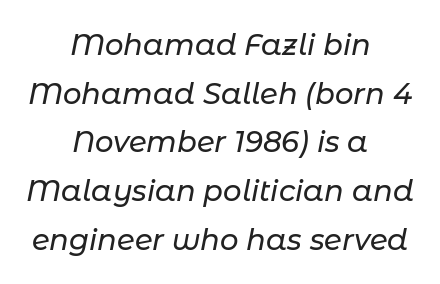
{"italic": "yes", "lean": "right", "slant_degrees": 11, "width": "normal", "stroke_contrast": "low", "x_height": "medium", "monospaced": "no", "underline": "no", "align": "center", "line_spacing": "normal", "line_spacing_ratio": 1.68, "letter_spacing": "normal", "letter_spacing_em": 0.0, "glyph_px": 29}
